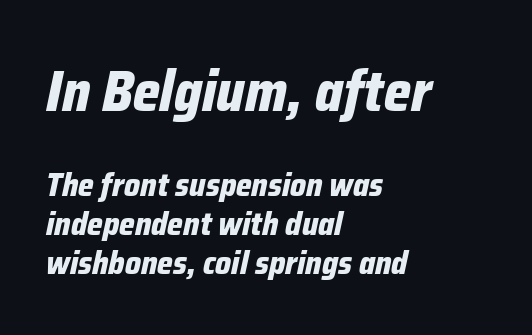
Notice how the stems are inclined rather than vertical — that's the hallmark of italics. The glyphs are unaccompanied by any horizontal stroke below them. Typesetter's note — upper block bumped up in size, lower block left smaller. These lines are rendered in a variable-pitch font.
